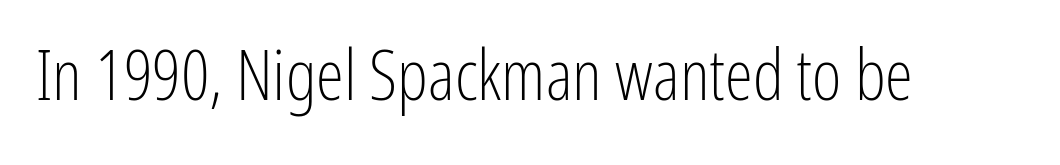
Q: Is the text bold? A: No.
Q: Is the text italic (slanted)? A: No, it is upright.
Q: Is the typeface a serif or a sans-serif typeface? A: Sans-serif.
Q: Is the text underlined? A: No.
Q: Is the spacing between letters normal or unusually wide? A: Normal.
Q: Width (condensed, normal, or wide)? A: Condensed.
Q: Stroke contrast? A: Low.
Q: x-height? A: Medium.
Q: Monospaced? A: No.
